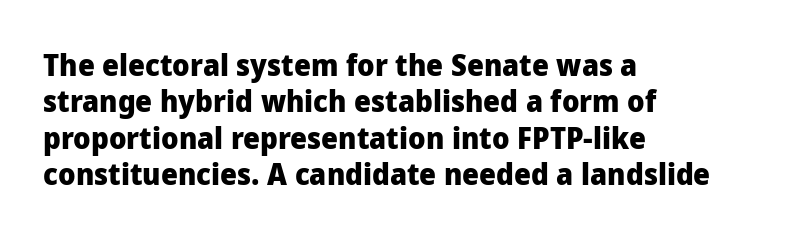
{"serif": "no", "italic": "no", "bold": "yes", "weight": "heavy", "width": "normal", "stroke_contrast": "low", "x_height": "medium", "monospaced": "no", "underline": "no", "align": "left", "line_spacing_ratio": 1.21, "letter_spacing": "normal", "letter_spacing_em": 0.0, "glyph_px": 30}
